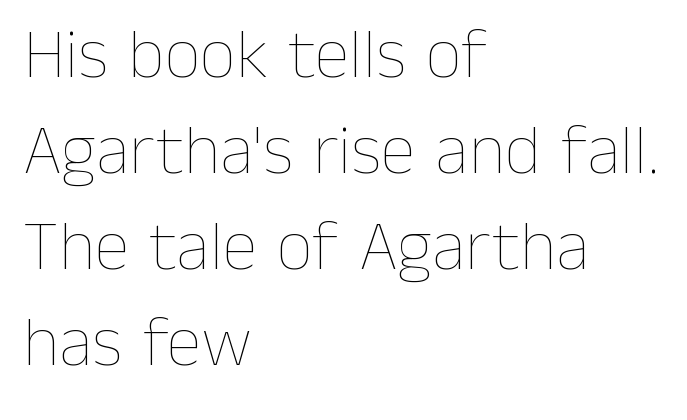
Q: Is the text bold? A: No.
Q: Is the text italic (slanted)? A: No, it is upright.
Q: Is the text underlined? A: No.
Q: How is the paragraph aligned? A: Left-aligned.
Q: Is the spacing between letters normal or unusually wide? A: Normal.
Q: Is the spacing between lines tight, normal or loose? A: Normal.
Q: Width (condensed, normal, or wide)? A: Normal.
Q: Stroke contrast? A: Low.
Q: x-height? A: Medium.
Q: Monospaced? A: No.
